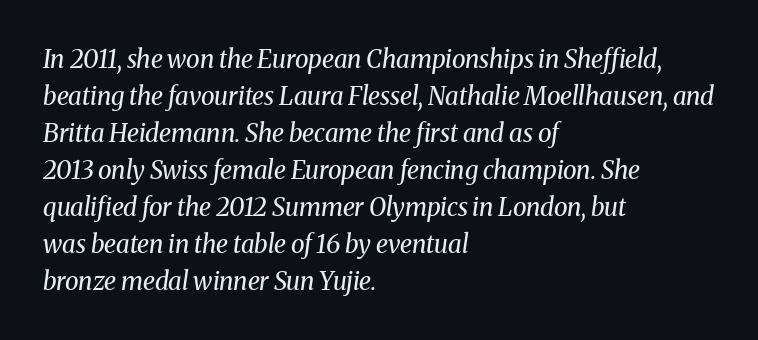
This sample uses an oblique cut, with every glyph tilted off the vertical. In terms of letterspacing, this is plain default setting. A classic flush-left, rag-right setting is used for this passage. Compared with typical paragraphs, the rows here are spaced about the same. A bare baseline throughout the passage. Weight: in the light-to-regular range.
